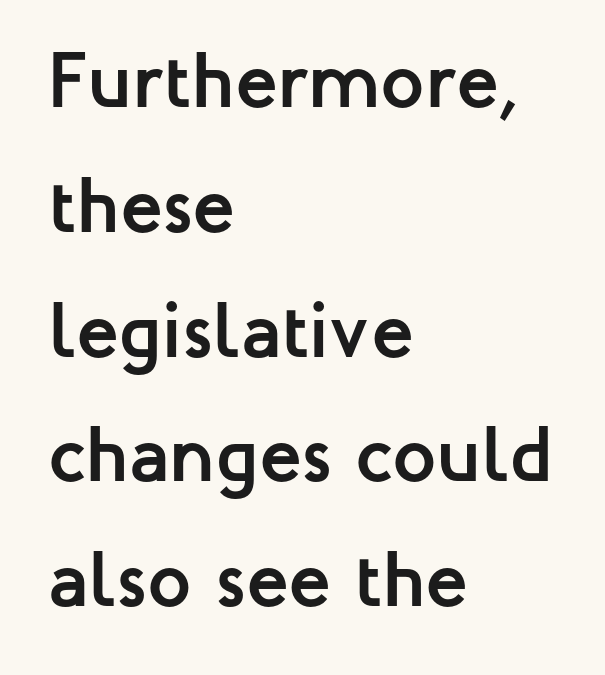
The image shows 78 px semibold sans-serif type, upright; set left-aligned, normal line spacing (1.6x), normal letter spacing, not underlined; low stroke contrast and a medium x-height.
